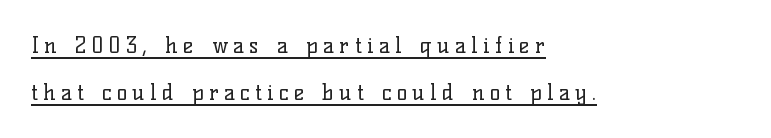
{"italic": "no", "bold": "no", "underline": "yes", "align": "left", "line_spacing": "loose", "line_spacing_ratio": 2.14, "letter_spacing": "wide", "letter_spacing_em": 0.24, "glyph_px": 22}
